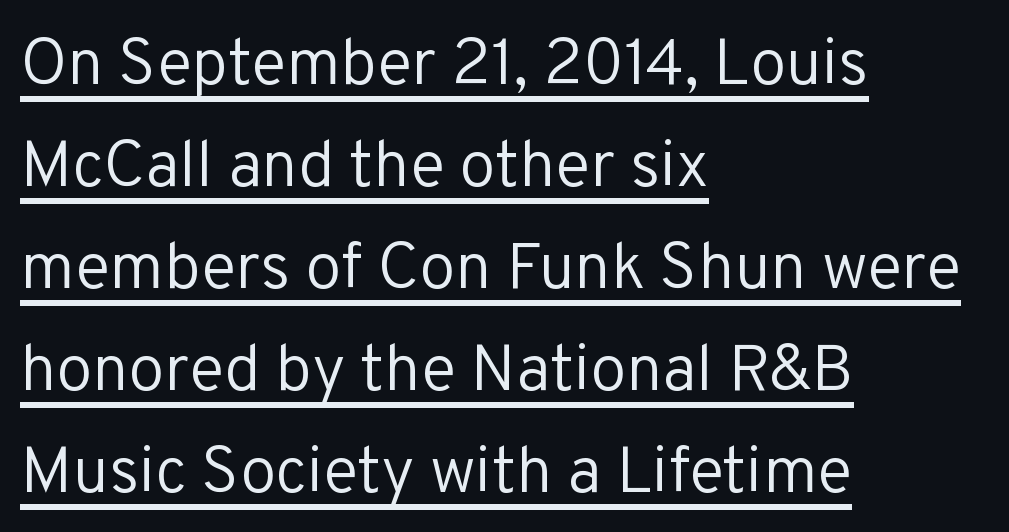
This is sans-serif lettering, the kind often seen on screens and signage. The typography opts for an upright posture over an oblique one. These glyphs show unthickened strokes, regular width or finer. The designer left line spacing at the default. Note the varied advance widths — an 'i' is clearly narrower than an 'm'.
